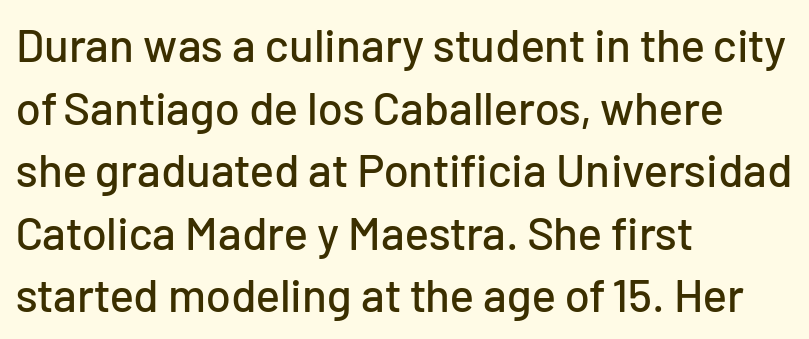
Q: Is the text italic (slanted)? A: No, it is upright.
Q: Is the typeface a serif or a sans-serif typeface? A: Sans-serif.
Q: Is the text underlined? A: No.
Q: How is the paragraph aligned? A: Left-aligned.
Q: Is the spacing between letters normal or unusually wide? A: Normal.
Q: Is the spacing between lines tight, normal or loose? A: Normal.
Q: Width (condensed, normal, or wide)? A: Normal.
Q: Stroke contrast? A: Low.
Q: x-height? A: Medium.
Q: Monospaced? A: No.
